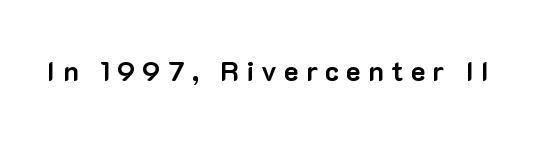
Short note: letters widely spaced. Looks like regular typesetting: each glyph gets only the width it needs. Each letter's strokes conclude bluntly, with no projecting serifs. The strokes are fattened all the way to bold.
